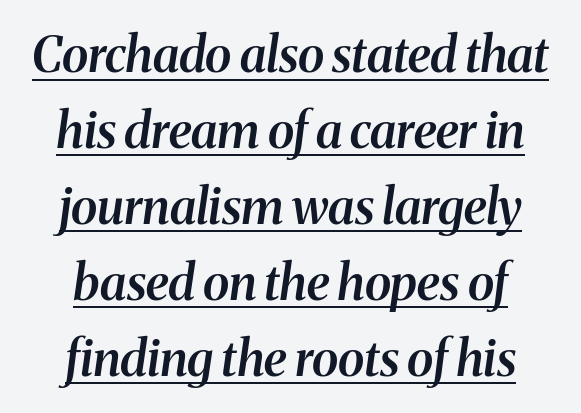
The image shows 49 px semibold serif type, italic (leaning right); set centered, normal line spacing (1.55x), normal letter spacing, underlined; medium stroke contrast and a medium x-height.
